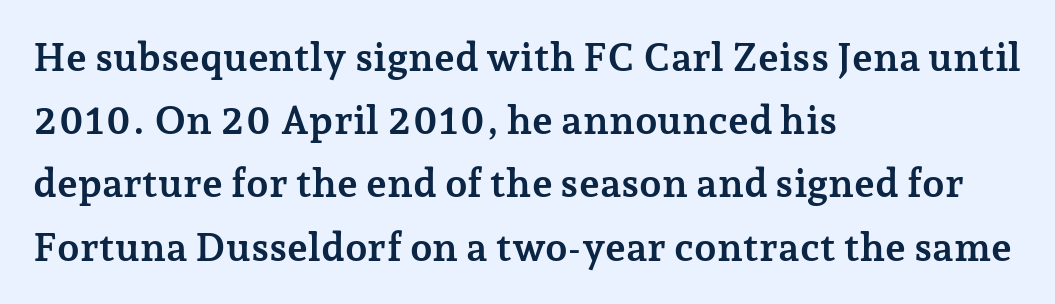
{"serif": "yes", "italic": "no", "bold": "yes", "weight": "semibold", "width": "normal", "stroke_contrast": "low", "x_height": "medium", "monospaced": "no", "underline": "no", "align": "left", "line_spacing": "normal", "line_spacing_ratio": 1.58, "letter_spacing": "normal", "letter_spacing_em": 0.0, "glyph_px": 40}
